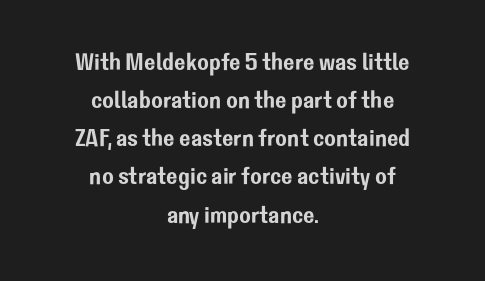
{"italic": "no", "underline": "no", "align": "center", "line_spacing": "normal", "line_spacing_ratio": 1.59, "letter_spacing": "normal", "letter_spacing_em": 0.0, "glyph_px": 24}
